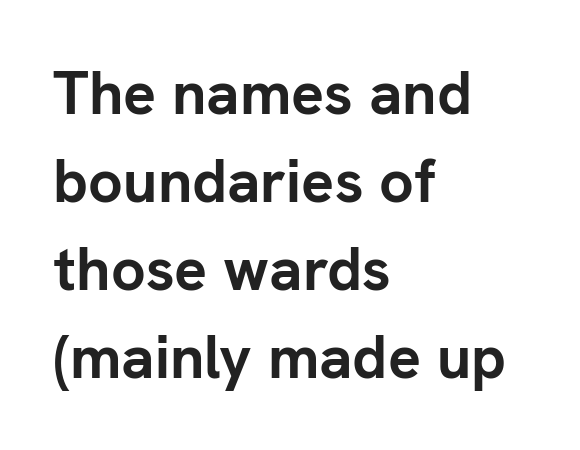
Q: Is the text bold? A: Yes.
Q: Is the text italic (slanted)? A: No, it is upright.
Q: Is the typeface a serif or a sans-serif typeface? A: Sans-serif.
Q: Is the text underlined? A: No.
Q: How is the paragraph aligned? A: Left-aligned.
Q: Is the spacing between letters normal or unusually wide? A: Normal.
Q: Is the spacing between lines tight, normal or loose? A: Normal.
Q: Width (condensed, normal, or wide)? A: Normal.
Q: Stroke contrast? A: Low.
Q: x-height? A: Medium.
Q: Monospaced? A: No.
